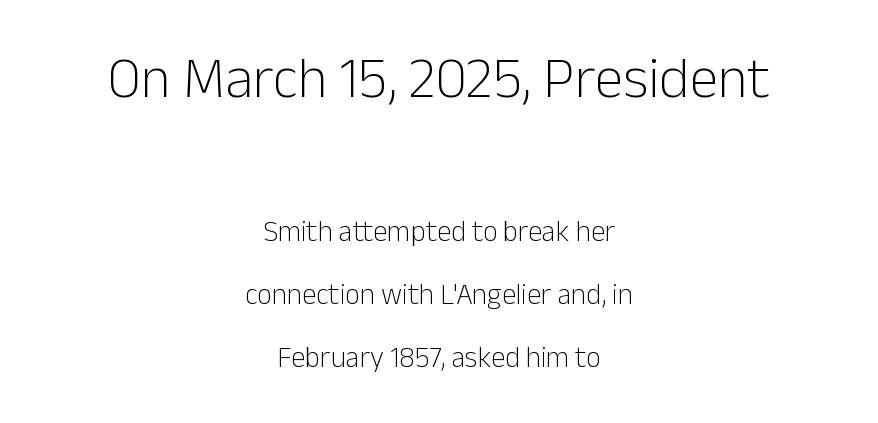
{"serif": "no", "italic": "no", "bold": "no", "weight": "light", "width": "normal", "stroke_contrast": "low", "x_height": "medium", "monospaced": "no", "underline": "no", "align": "center", "line_spacing": "loose", "line_spacing_ratio": 2.18, "letter_spacing": "normal", "letter_spacing_em": 0.0, "larger_block": "first", "size_ratio": 2.0, "glyph_px": 58}
